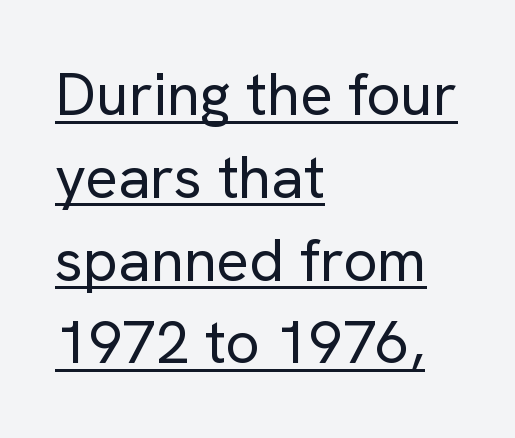
Q: Is the text bold? A: No.
Q: Is the text italic (slanted)? A: No, it is upright.
Q: Is the typeface a serif or a sans-serif typeface? A: Sans-serif.
Q: Is the text underlined? A: Yes.
Q: How is the paragraph aligned? A: Left-aligned.
Q: Is the spacing between letters normal or unusually wide? A: Normal.
Q: Is the spacing between lines tight, normal or loose? A: Normal.
Q: Width (condensed, normal, or wide)? A: Normal.
Q: Stroke contrast? A: Low.
Q: x-height? A: Medium.
Q: Monospaced? A: No.
